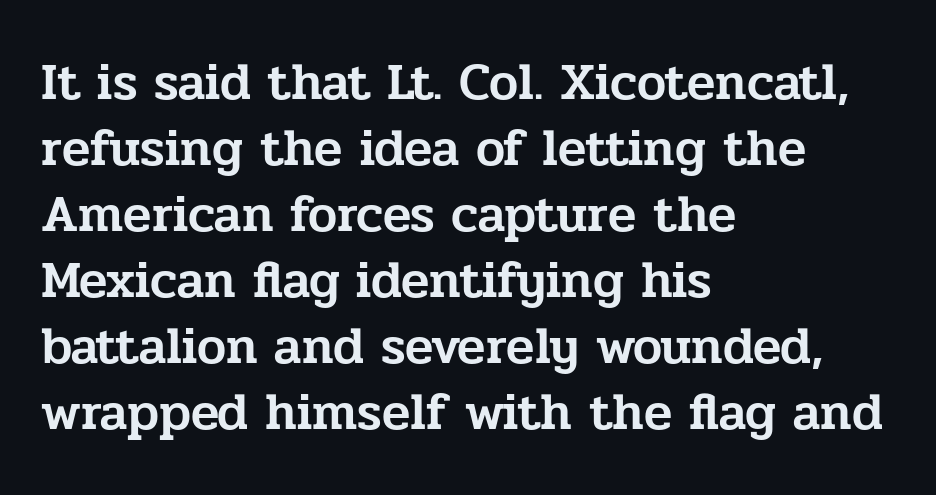
{"serif": "yes", "italic": "no", "width": "normal", "stroke_contrast": "low", "x_height": "medium", "monospaced": "no", "underline": "no", "align": "left", "line_spacing": "normal", "line_spacing_ratio": 1.27, "letter_spacing": "normal", "letter_spacing_em": 0.0, "glyph_px": 52}
